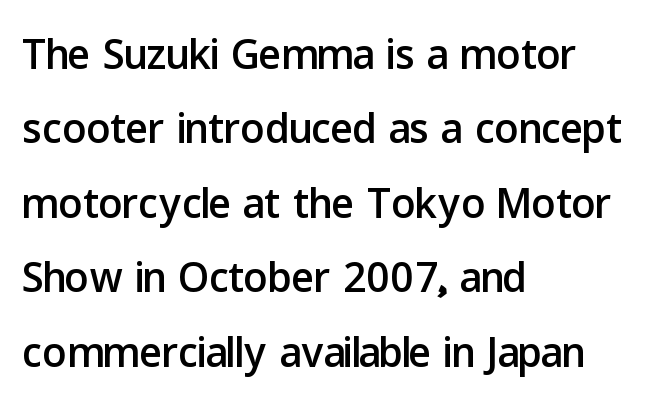
The image shows 60 px sans-serif type, upright; set left-aligned, line spacing 1.24x, normal letter spacing, not underlined; low stroke contrast and a medium x-height.
